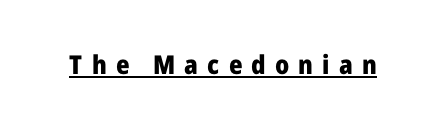
The image shows 26 px bold type, upright; set unusually wide letter spacing (+0.35 em), underlined.
